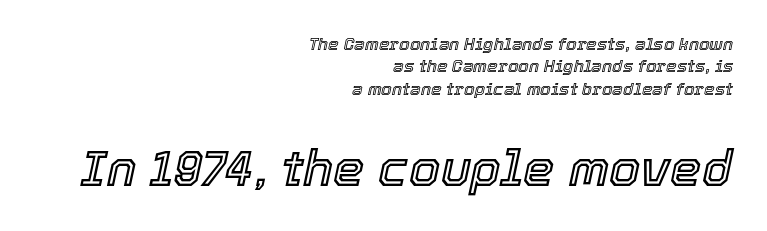
{"italic": "yes", "lean": "right", "slant_degrees": 12, "width": "normal", "x_height": "medium", "monospaced": "no", "underline": "no", "align": "right", "line_spacing": "normal", "line_spacing_ratio": 1.32, "letter_spacing": "normal", "letter_spacing_em": 0.0, "larger_block": "second", "size_ratio": 2.94, "glyph_px": 50}
